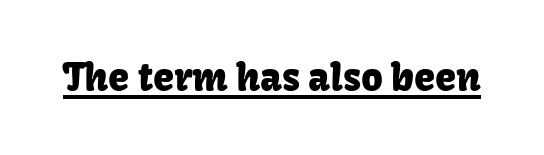
{"serif": "no", "italic": "no", "width": "normal", "stroke_contrast": "low", "x_height": "medium", "monospaced": "no", "underline": "yes", "letter_spacing": "normal", "letter_spacing_em": 0.0, "glyph_px": 38}
